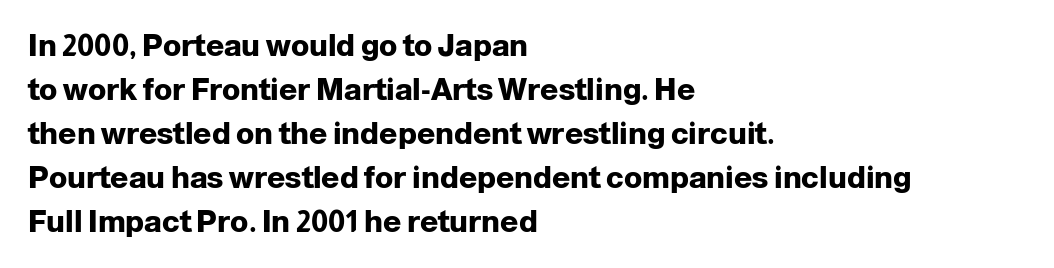
The image shows 30 px heavy sans-serif type, upright; set left-aligned, normal line spacing (1.47x), normal letter spacing, not underlined; low stroke contrast and a medium x-height.
